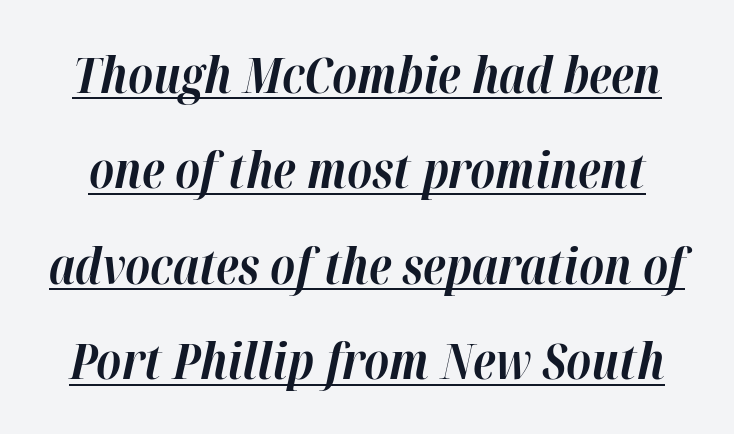
{"italic": "yes", "lean": "right", "slant_degrees": 12, "bold": "yes", "weight": "bold", "width": "normal", "stroke_contrast": "high", "x_height": "medium", "monospaced": "no", "underline": "yes", "line_spacing": "loose", "line_spacing_ratio": 1.91, "letter_spacing": "normal", "letter_spacing_em": 0.0, "glyph_px": 50}
